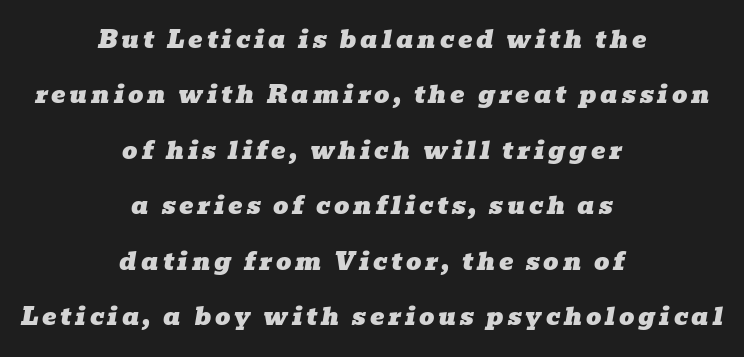
The image shows 24 px text type, italic (leaning right); set centered, loose line spacing (2.31x), not underlined.
